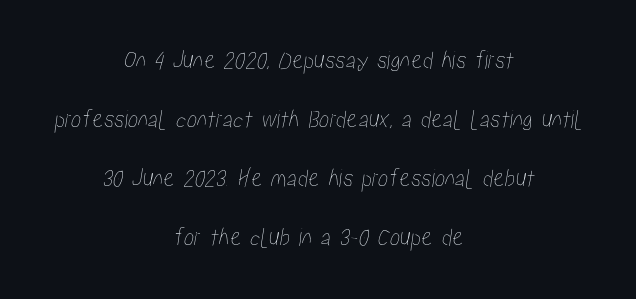
Q: Is the text underlined? A: No.
Q: How is the paragraph aligned? A: Centered.
Q: Is the spacing between letters normal or unusually wide? A: Normal.
Q: Is the spacing between lines tight, normal or loose? A: Loose.
